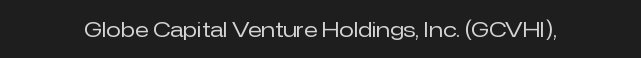
The image shows 21 px text type, upright; set normal letter spacing, not underlined.
